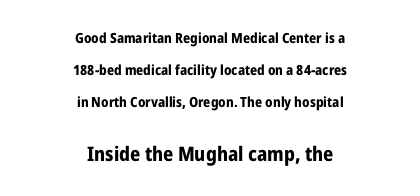
{"italic": "no", "bold": "yes", "underline": "no", "align": "center", "line_spacing": "loose", "line_spacing_ratio": 2.27, "letter_spacing": "normal", "letter_spacing_em": 0.0, "larger_block": "second", "size_ratio": 1.43, "glyph_px": 20}
